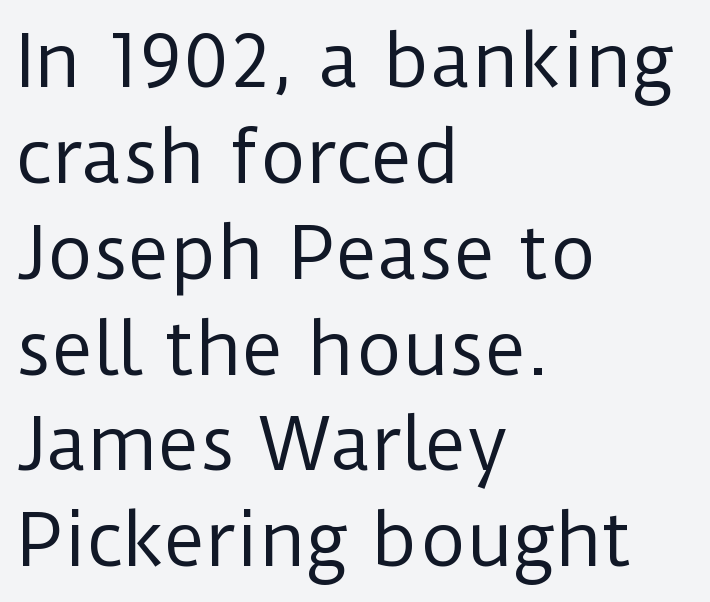
The image shows 71 px regular-weight sans-serif type, upright; set left-aligned, normal line spacing (1.35x), normal letter spacing, not underlined; low stroke contrast and a medium x-height.
